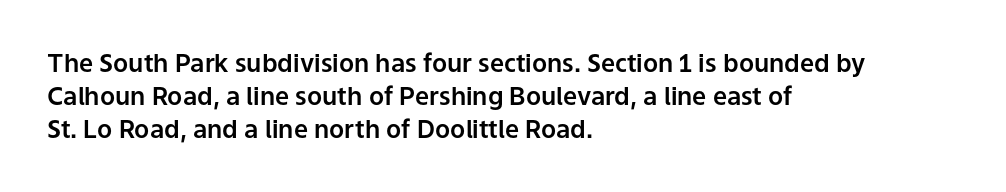
Q: Is the text italic (slanted)? A: No, it is upright.
Q: Is the text underlined? A: No.
Q: How is the paragraph aligned? A: Left-aligned.
Q: Is the spacing between letters normal or unusually wide? A: Normal.
Q: Is the spacing between lines tight, normal or loose? A: Normal.
